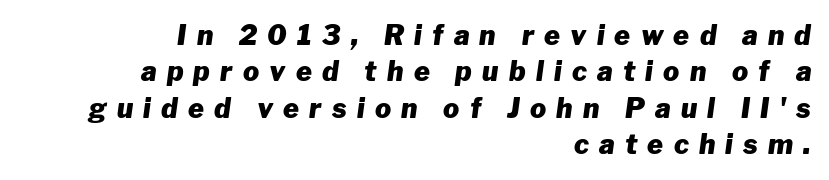
Q: Is the text bold? A: Yes.
Q: Is the text italic (slanted)? A: Yes, it leans right by about 8 degrees.
Q: Is the text underlined? A: No.
Q: How is the paragraph aligned? A: Right-aligned.
Q: Is the spacing between letters normal or unusually wide? A: Unusually wide.
Q: Is the spacing between lines tight, normal or loose? A: Normal.
